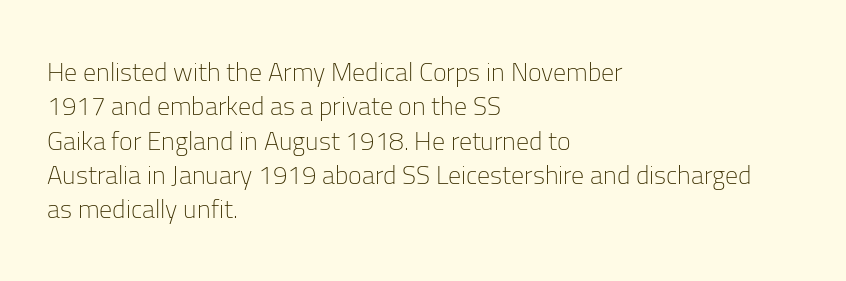
Leftover space on each line is placed entirely after the last word. Notice how the stems are strictly vertical — no italics here. The rendering uses a moderate line-height, typical for paragraphs. Underlining? Definitely not there. A light-to-regular cut is what we see here.
